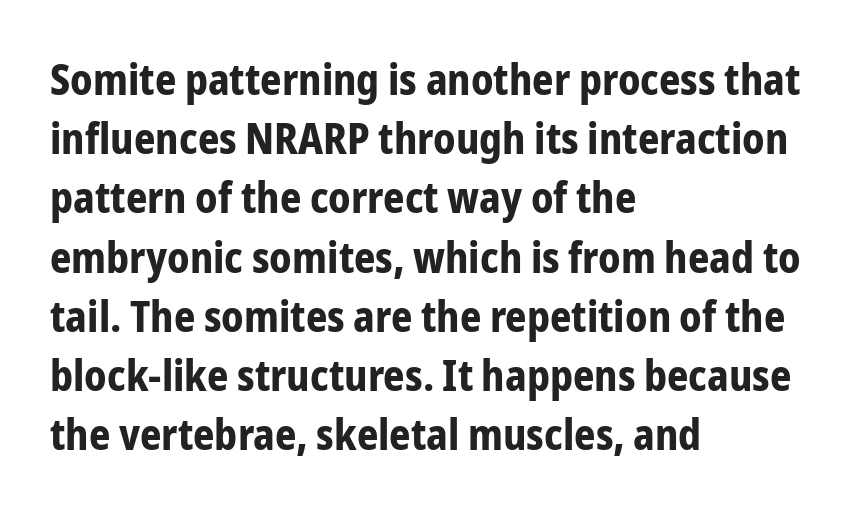
In terms of posture, this sample is upright. Words appear dense and cohesive because spacing is normal. Descender tails drop into unmarked territory. Students, observe: this is what conventionally led text looks like.
